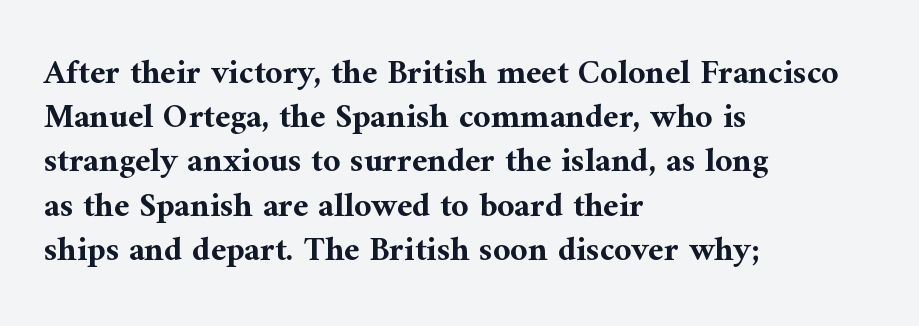
The space directly below the letters is spotless. The face used here has the dense, thick strokes of a bold. The typeface chosen for these lines features serifs. The rendering uses natural spacing where letterforms have individual widths. A normal amount of white space separates one row of letters from the next.
